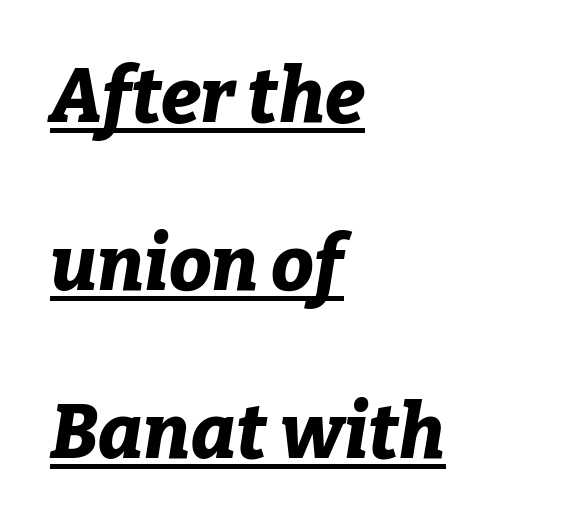
Q: Is the text bold? A: Yes.
Q: Is the text italic (slanted)? A: Yes, it leans right by about 9 degrees.
Q: Is the text underlined? A: Yes.
Q: How is the paragraph aligned? A: Left-aligned.
Q: Is the spacing between letters normal or unusually wide? A: Normal.
Q: Is the spacing between lines tight, normal or loose? A: Loose.
Q: Width (condensed, normal, or wide)? A: Normal.
Q: Stroke contrast? A: Low.
Q: x-height? A: Medium.
Q: Monospaced? A: No.
